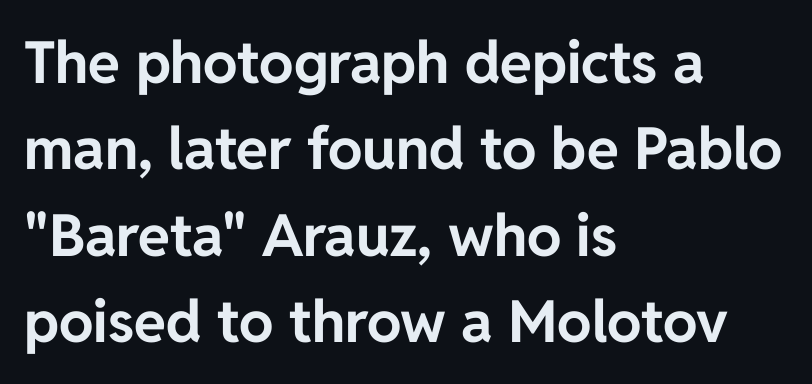
The image shows 58 px bold sans-serif type, upright; set left-aligned, normal line spacing (1.49x), normal letter spacing, not underlined; low stroke contrast and a medium x-height.
